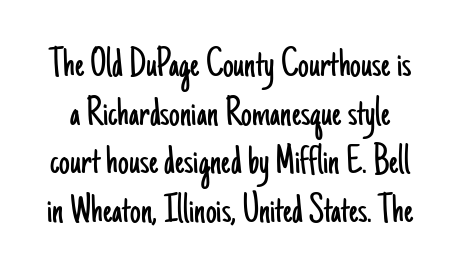
{"serif": "no", "italic": "no", "bold": "no", "weight": "light", "width": "condensed", "stroke_contrast": "low", "x_height": "small", "monospaced": "no", "underline": "no", "line_spacing": "tight", "line_spacing_ratio": 1.13, "letter_spacing": "normal", "letter_spacing_em": 0.0, "glyph_px": 43}
